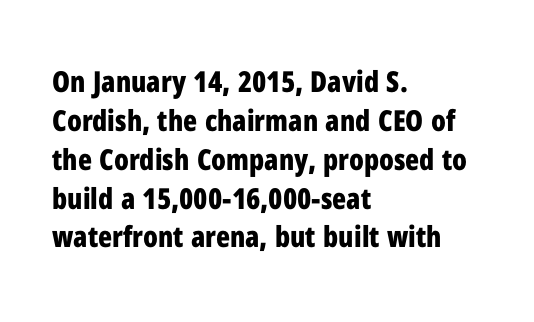
Q: Is the text bold? A: Yes.
Q: Is the text italic (slanted)? A: No, it is upright.
Q: Is the typeface a serif or a sans-serif typeface? A: Sans-serif.
Q: Is the text underlined? A: No.
Q: How is the paragraph aligned? A: Left-aligned.
Q: Is the spacing between letters normal or unusually wide? A: Normal.
Q: Is the spacing between lines tight, normal or loose? A: Normal.
Q: Width (condensed, normal, or wide)? A: Condensed.
Q: Stroke contrast? A: Low.
Q: x-height? A: Medium.
Q: Monospaced? A: No.
